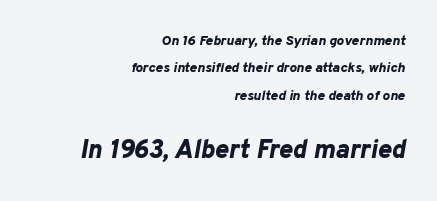
{"italic": "yes", "lean": "right", "slant_degrees": 10, "bold": "yes", "underline": "no", "align": "right", "line_spacing": "loose", "line_spacing_ratio": 1.96, "letter_spacing": "normal", "letter_spacing_em": 0.0, "larger_block": "second", "size_ratio": 1.86, "glyph_px": 26}
